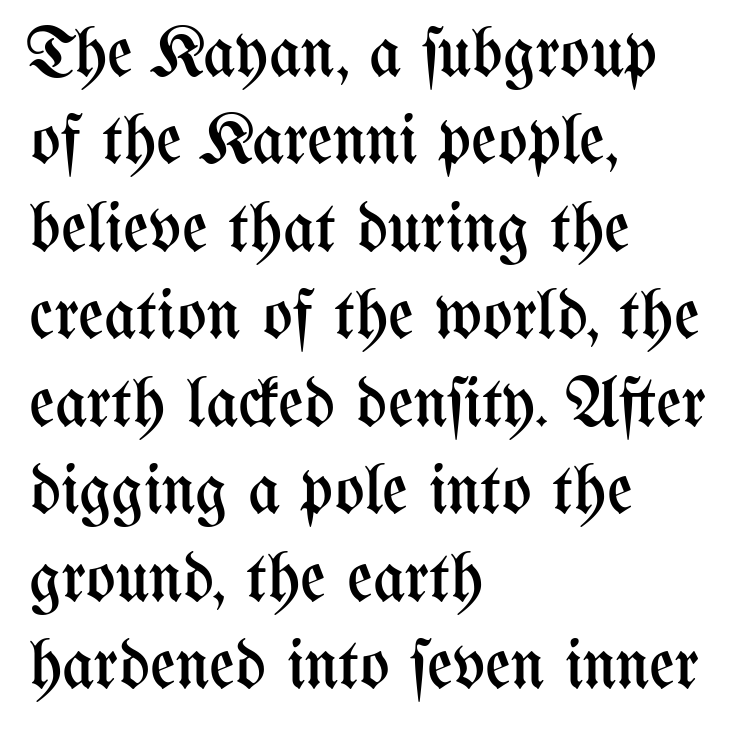
{"italic": "no", "bold": "no", "weight": "regular", "width": "condensed", "stroke_contrast": "medium", "x_height": "medium", "monospaced": "no", "underline": "no", "align": "left", "line_spacing": "normal", "line_spacing_ratio": 1.25, "letter_spacing": "normal", "letter_spacing_em": 0.0, "glyph_px": 70}
